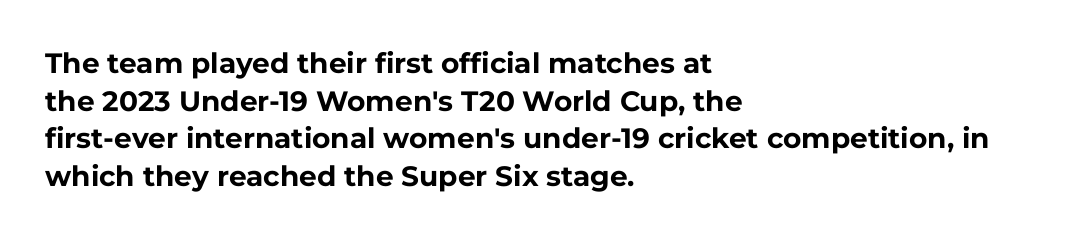
The image shows 28 px bold sans-serif type, upright; set left-aligned, normal line spacing (1.34x), normal letter spacing, not underlined; low stroke contrast and a medium x-height.
